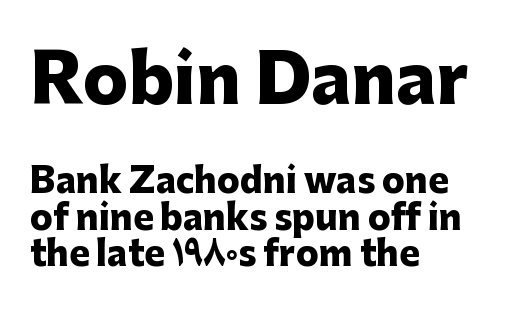
Q: Is the text bold? A: Yes.
Q: Is the text italic (slanted)? A: No, it is upright.
Q: Is the typeface a serif or a sans-serif typeface? A: Sans-serif.
Q: Is the text underlined? A: No.
Q: How is the paragraph aligned? A: Left-aligned.
Q: Is the spacing between letters normal or unusually wide? A: Normal.
Q: Is the spacing between lines tight, normal or loose? A: Tight.
Q: Which block of text is set in a larger size, the first (top) or the second (bottom)? A: The first (top) one.
Q: Width (condensed, normal, or wide)? A: Normal.
Q: Stroke contrast? A: Low.
Q: x-height? A: Medium.
Q: Monospaced? A: No.
